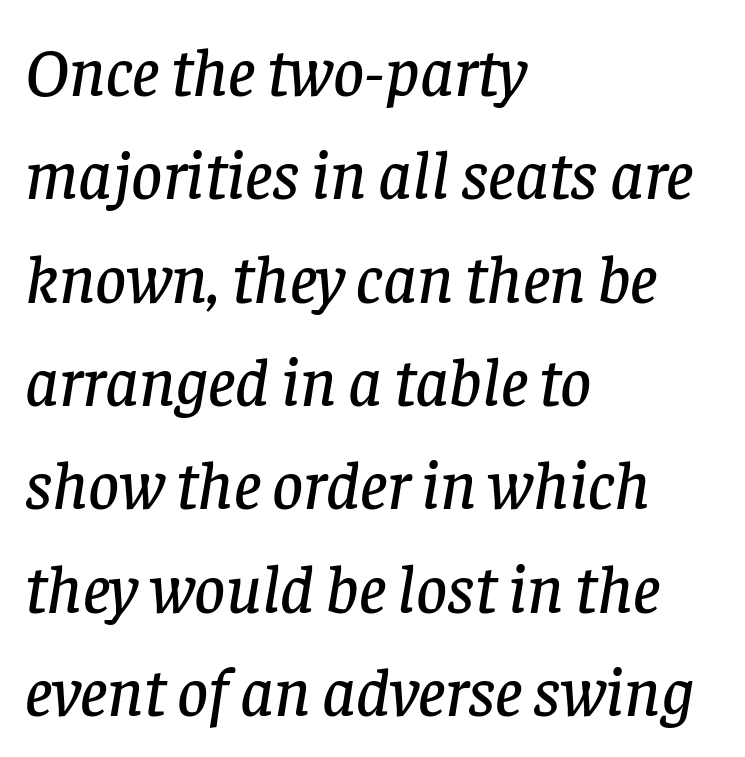
The image shows 68 px serif type, italic (leaning right); set left-aligned, normal line spacing (1.52x), normal letter spacing, not underlined; low stroke contrast and a large x-height.
